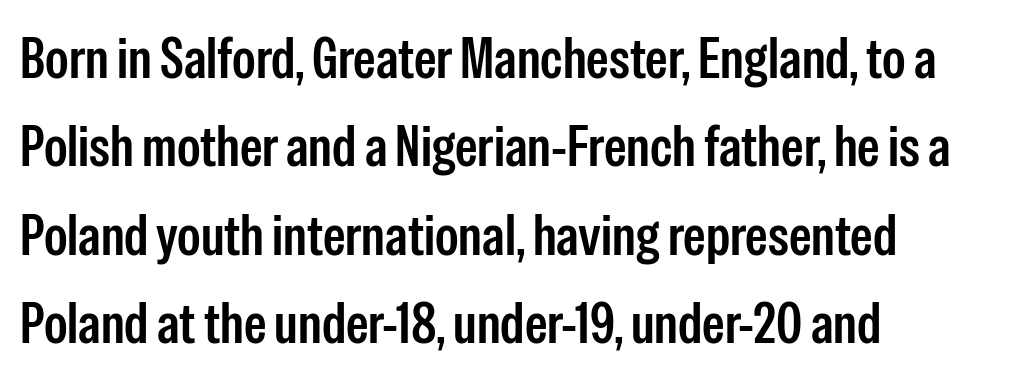
The image shows 57 px condensed sans-serif type, upright; set left-aligned, normal line spacing (1.55x), normal letter spacing, not underlined; low stroke contrast and a medium x-height.
